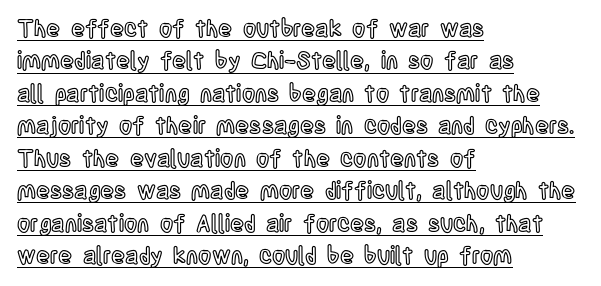
The image shows 23 px text type, upright; set left-aligned, normal line spacing (1.41x), normal letter spacing, underlined.
